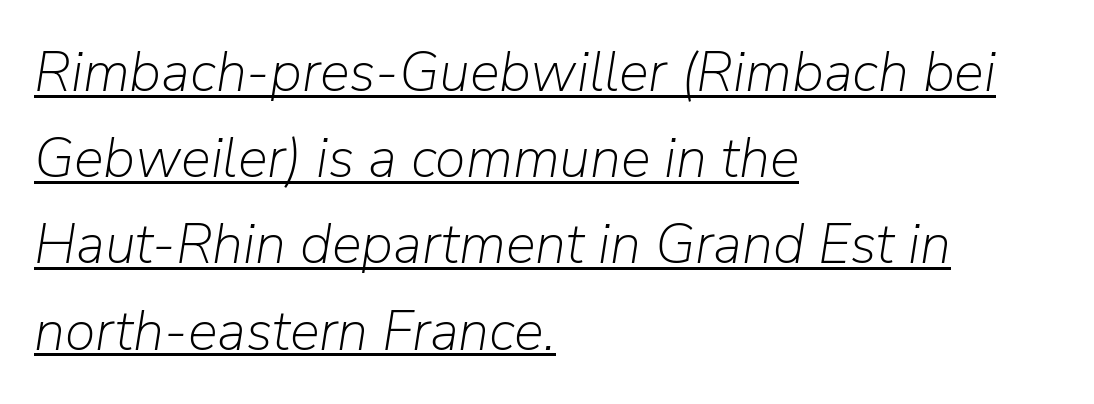
The image shows 56 px light type, italic (leaning right); set left-aligned, normal line spacing (1.54x), normal letter spacing, underlined; low stroke contrast and a medium x-height.
